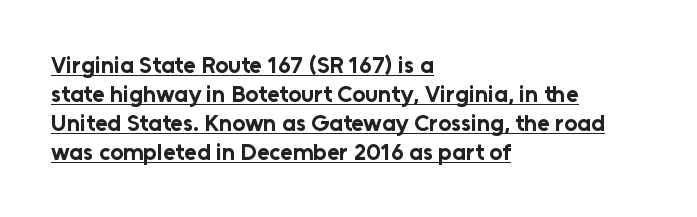
The image shows 23 px bold type, upright; set left-aligned, normal line spacing (1.26x), normal letter spacing, underlined.
